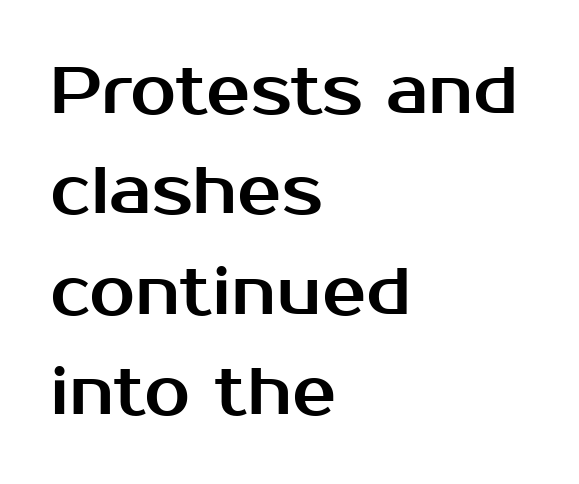
{"serif": "no", "italic": "no", "width": "normal", "stroke_contrast": "medium", "x_height": "medium", "monospaced": "no", "underline": "no", "align": "left", "line_spacing": "normal", "line_spacing_ratio": 1.52, "letter_spacing": "normal", "letter_spacing_em": 0.0, "glyph_px": 66}
